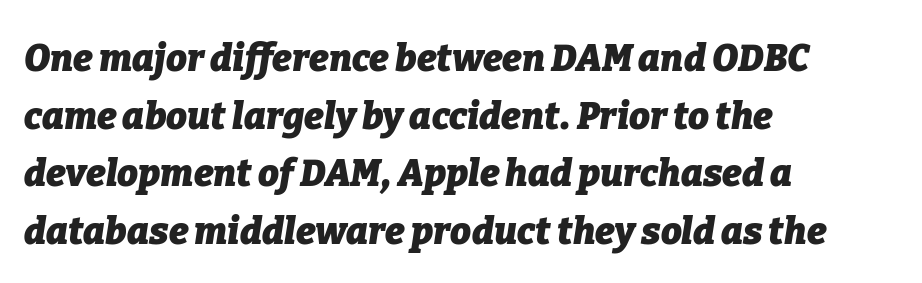
{"italic": "yes", "lean": "right", "slant_degrees": 9, "bold": "yes", "weight": "heavy", "width": "normal", "stroke_contrast": "low", "x_height": "medium", "monospaced": "no", "underline": "no", "align": "left", "line_spacing": "normal", "line_spacing_ratio": 1.56, "letter_spacing": "normal", "letter_spacing_em": 0.0, "glyph_px": 37}
